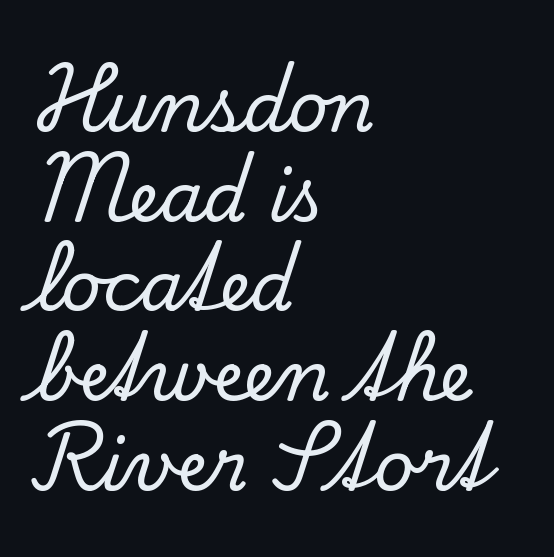
Words float on clear page, feet unadorned. Whoever set this chose a conventional vertical rhythm. Yep, those are serifs on the letters.
